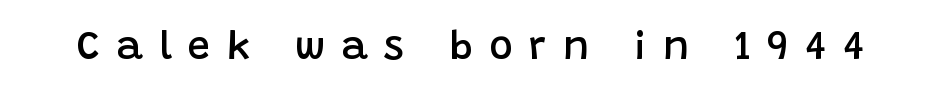
Here the glyphs are tracked loosely, breaking word shapes into spaced letters. Beneath every word, the page is bare. Every character sits straight up, as roman type does. What kind of face is this? One without serifs — a sans. In terms of weight, the rendering is demibold, just under bold.
